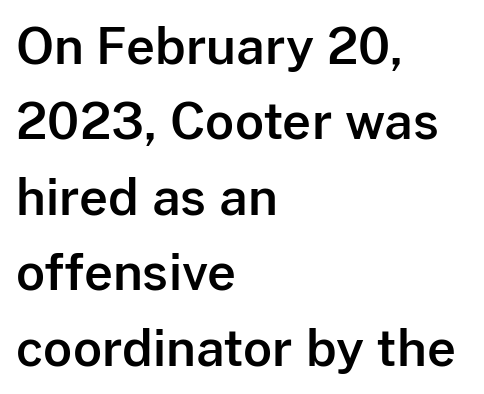
Q: Is the text italic (slanted)? A: No, it is upright.
Q: Is the typeface a serif or a sans-serif typeface? A: Sans-serif.
Q: Is the text underlined? A: No.
Q: How is the paragraph aligned? A: Left-aligned.
Q: Is the spacing between letters normal or unusually wide? A: Normal.
Q: Is the spacing between lines tight, normal or loose? A: Normal.
Q: Width (condensed, normal, or wide)? A: Normal.
Q: Stroke contrast? A: Low.
Q: x-height? A: Medium.
Q: Monospaced? A: No.
